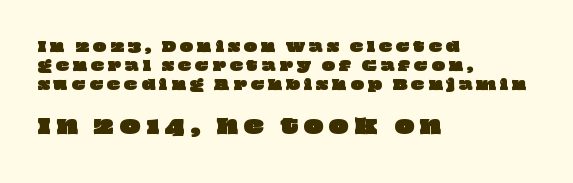
The image shows 21 px text type; set left-aligned, normal line spacing (1.37x), unusually wide letter spacing (+0.28 em), not underlined; the second (bottom) block is 1.5x larger.
